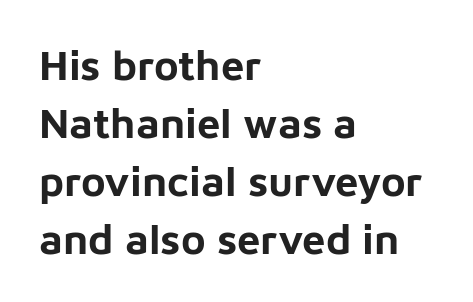
The strip under each line holds only bare page. Is there much room between lines? A standard amount, neither cramped nor airy. The specimen reads as upright at a glance. Caption: standard tracking, unaltered. Compared with a centered layout, this one pins lines to the left instead. The strokes are fattened all the way to bold.
